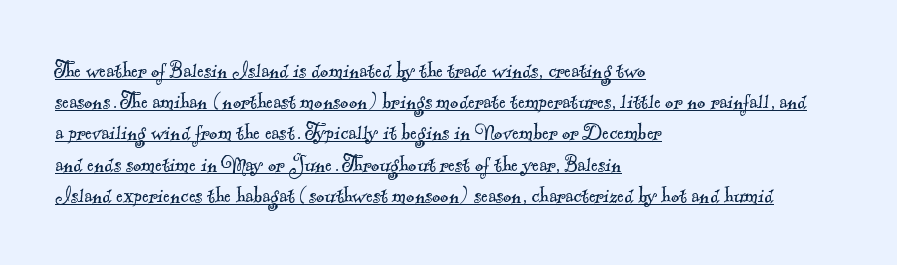
Q: Is the text bold? A: No.
Q: Is the text underlined? A: Yes.
Q: How is the paragraph aligned? A: Left-aligned.
Q: Is the spacing between letters normal or unusually wide? A: Normal.
Q: Is the spacing between lines tight, normal or loose? A: Normal.
